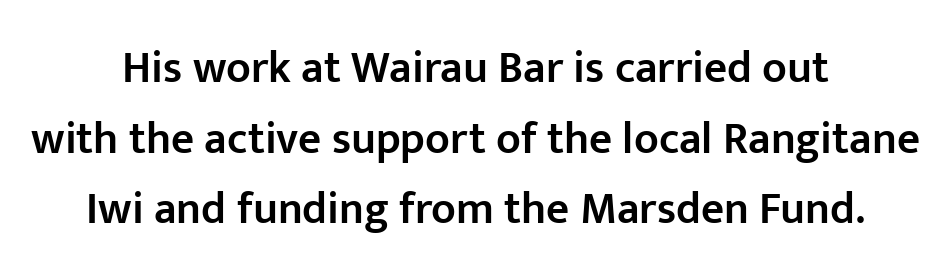
What's the leading like? Ordinary, nothing unusual. Posture: straight, roman, zero tilt. This rendering uses center alignment, leaving both contours irregular but symmetric. Compared with typical body copy, the letter spacing here is the same. Font category for this specimen: sans-serif.
